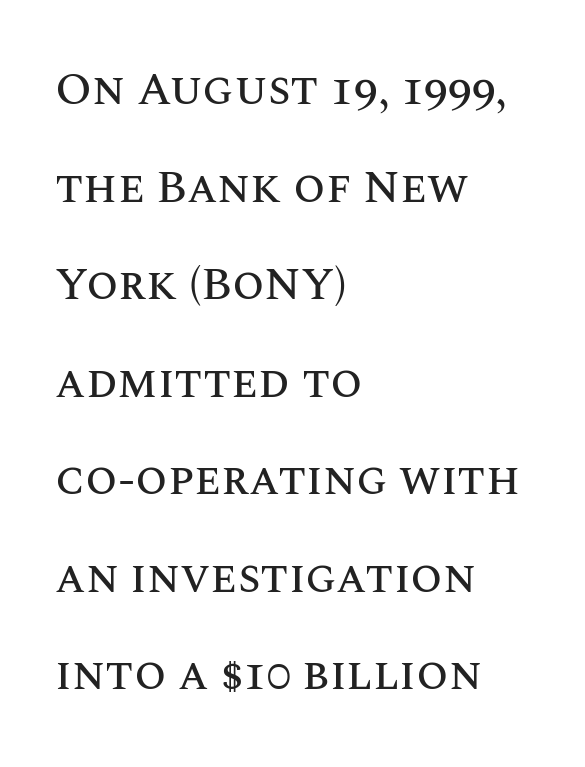
{"italic": "no", "width": "normal", "stroke_contrast": "medium", "x_height": "large", "monospaced": "no", "underline": "no", "align": "left", "line_spacing": "loose", "line_spacing_ratio": 2.12, "letter_spacing": "normal", "letter_spacing_em": 0.0, "glyph_px": 46}
